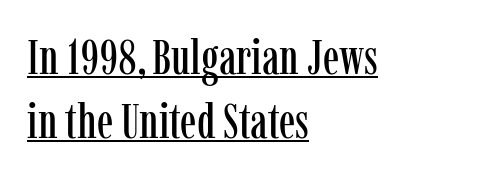
Q: Is the text italic (slanted)? A: No, it is upright.
Q: Is the typeface a serif or a sans-serif typeface? A: Serif.
Q: Is the text underlined? A: Yes.
Q: How is the paragraph aligned? A: Left-aligned.
Q: Is the spacing between letters normal or unusually wide? A: Normal.
Q: Is the spacing between lines tight, normal or loose? A: Normal.
Q: Width (condensed, normal, or wide)? A: Condensed.
Q: Stroke contrast? A: Low.
Q: x-height? A: Medium.
Q: Monospaced? A: No.
